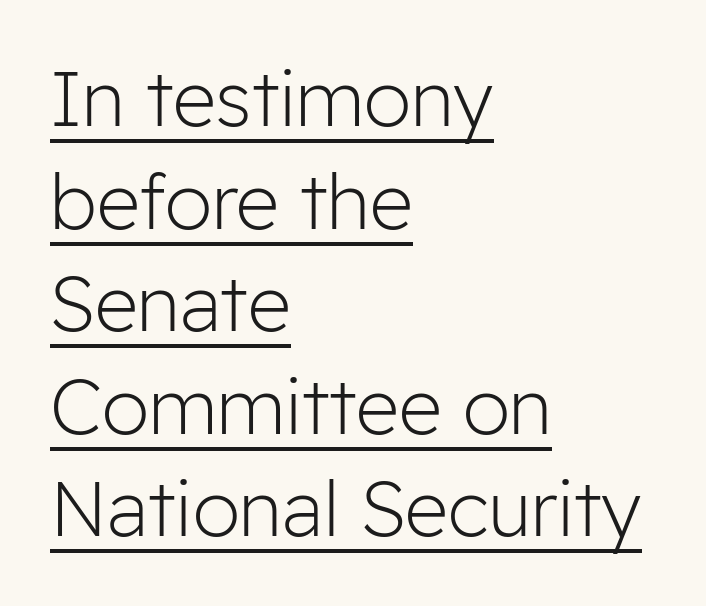
Posture: upright roman. Stem width sits at or under what a default text font uses. Proportional: the letters do not fall into vertical columns. Horizontal bands of white between lines are of average thickness. Emphasis is given by a line drawn under the lettering. Nope, no serifs anywhere on these letters.
